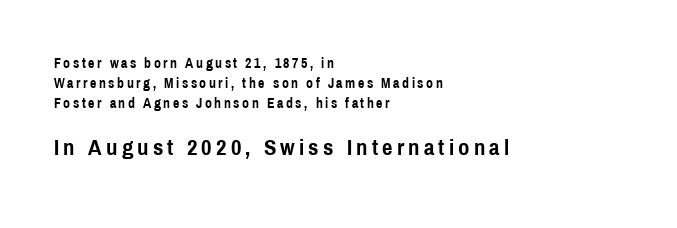
{"italic": "no", "bold": "yes", "underline": "no", "align": "left", "line_spacing": "normal", "line_spacing_ratio": 1.42, "larger_block": "second", "size_ratio": 1.64, "glyph_px": 23}
